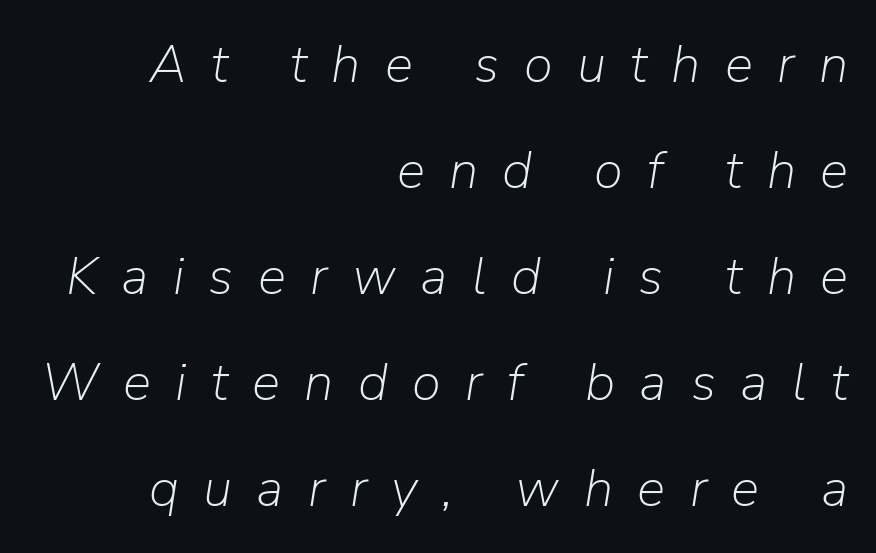
{"italic": "yes", "lean": "right", "slant_degrees": 9, "bold": "no", "weight": "light", "width": "normal", "stroke_contrast": "low", "x_height": "medium", "monospaced": "no", "underline": "no", "align": "right", "line_spacing": "loose", "line_spacing_ratio": 2.0, "letter_spacing": "wide", "letter_spacing_em": 0.46, "glyph_px": 53}
